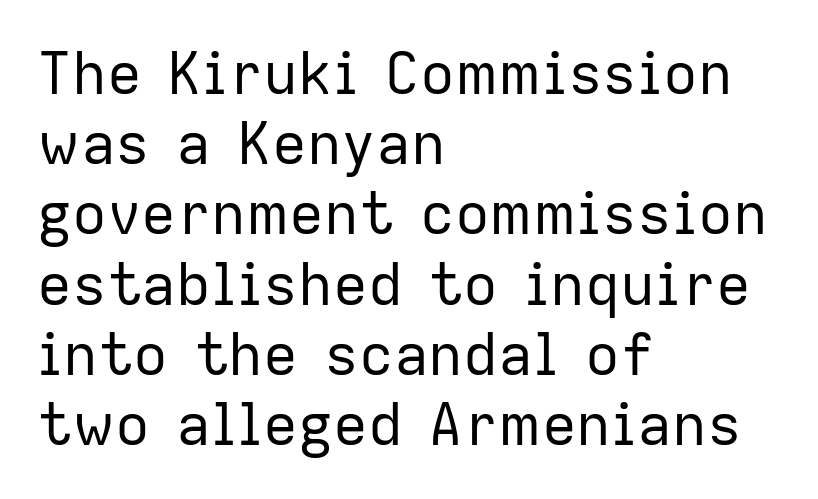
The image shows 58 px regular-weight sans-serif type, upright; set left-aligned, line spacing 1.21x, normal letter spacing, not underlined; low stroke contrast and a medium x-height.
